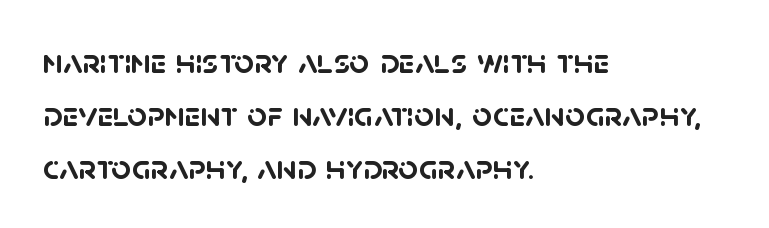
The image shows 35 px semibold sans-serif type; set left-aligned, normal line spacing (1.51x), normal letter spacing, not underlined; low stroke contrast and a large x-height.
